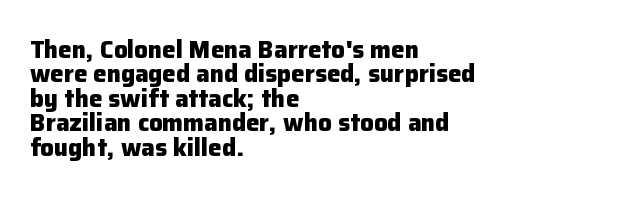
The characters look thick and weighty, a clear bold. Layout note: lines flush left. This is the regular roman posture of the typeface. Nobody drew a line under any word here.
